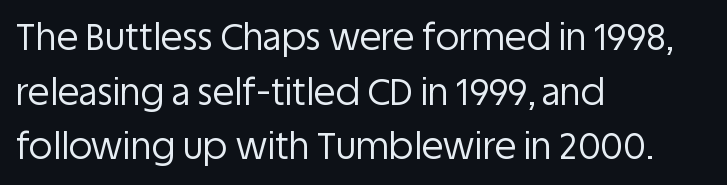
The image shows 36 px regular-weight sans-serif type, upright; set left-aligned, normal line spacing (1.52x), normal letter spacing, not underlined; low stroke contrast and a large x-height.
